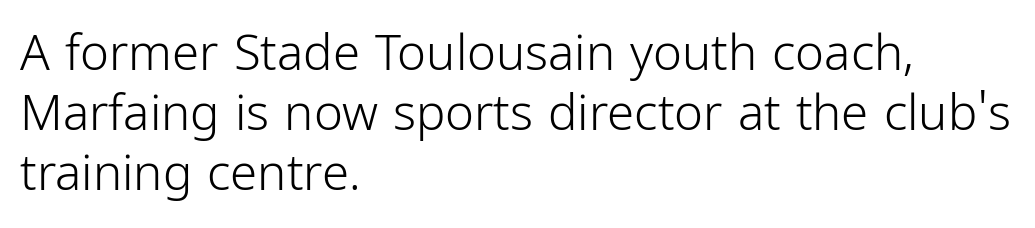
Q: Is the text bold? A: No.
Q: Is the text italic (slanted)? A: No, it is upright.
Q: Is the typeface a serif or a sans-serif typeface? A: Sans-serif.
Q: Is the text underlined? A: No.
Q: How is the paragraph aligned? A: Left-aligned.
Q: Is the spacing between letters normal or unusually wide? A: Normal.
Q: Width (condensed, normal, or wide)? A: Condensed.
Q: Stroke contrast? A: Low.
Q: x-height? A: Medium.
Q: Monospaced? A: No.
